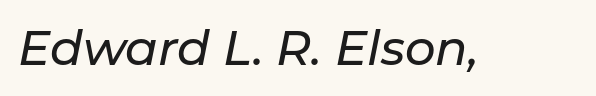
The image shows 48 px text type, italic (leaning right); set normal letter spacing, not underlined; low stroke contrast and a medium x-height.
